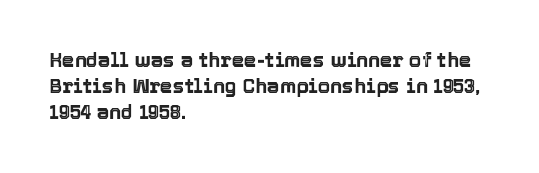
The image shows 20 px text type, upright; set left-aligned, normal line spacing (1.31x), normal letter spacing, not underlined.
